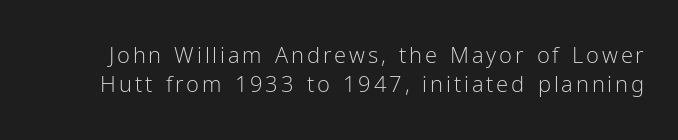
{"italic": "no", "bold": "no", "underline": "no", "line_spacing": "normal", "line_spacing_ratio": 1.31, "glyph_px": 22}
